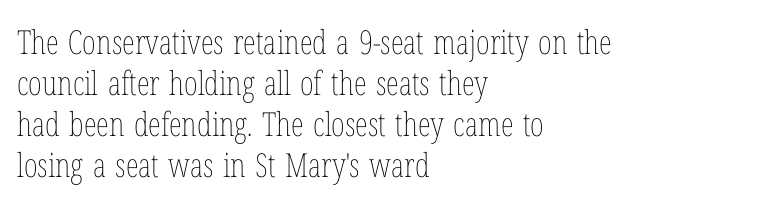
{"italic": "no", "bold": "no", "weight": "thin", "width": "condensed", "stroke_contrast": "low", "x_height": "medium", "monospaced": "no", "underline": "no", "align": "left", "line_spacing_ratio": 1.24, "letter_spacing": "normal", "letter_spacing_em": 0.0, "glyph_px": 33}
